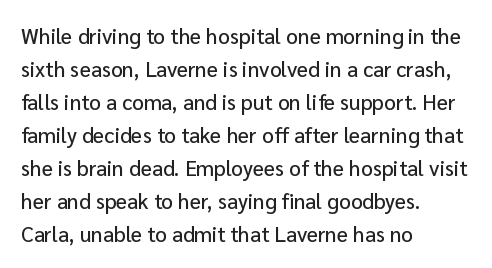
{"italic": "no", "underline": "no", "align": "left", "line_spacing": "normal", "line_spacing_ratio": 1.57, "letter_spacing": "normal", "letter_spacing_em": 0.0, "glyph_px": 21}
